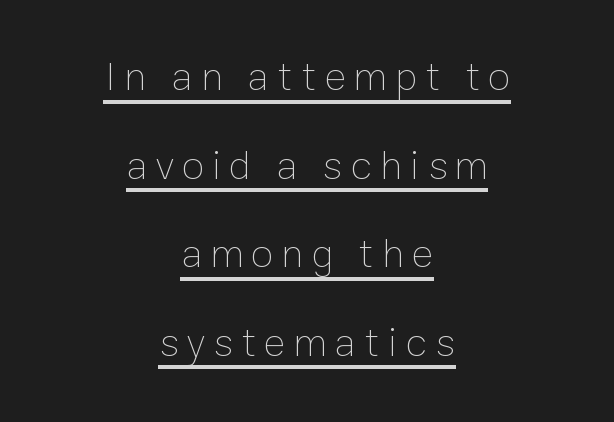
Compared with a flush-left layout, this one balances lines on the center instead. Varying glyph widths throughout — classic text-font behaviour. Every stem runs plumb, perpendicular to the baseline. The gaps between neighbouring characters are conspicuously large.
